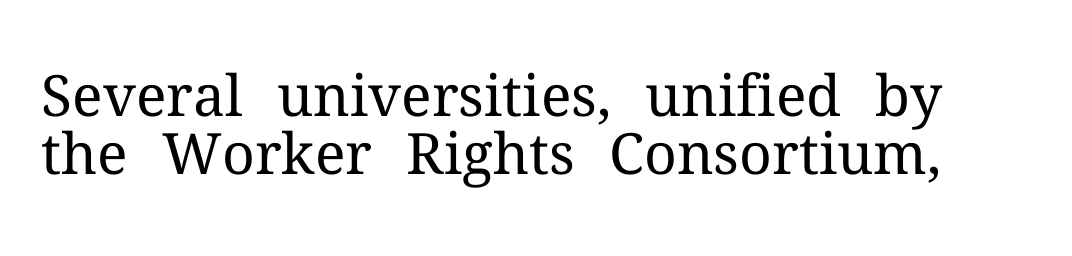
The image shows 57 px regular-weight serif type, upright; set tight line spacing (1.02x), normal letter spacing, not underlined; medium stroke contrast and a medium x-height.
